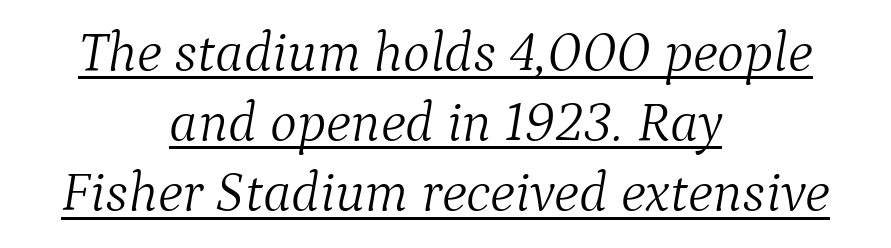
Q: Is the text bold? A: No.
Q: Is the text italic (slanted)? A: Yes, it leans right by about 9 degrees.
Q: Is the typeface a serif or a sans-serif typeface? A: Serif.
Q: Is the text underlined? A: Yes.
Q: How is the paragraph aligned? A: Centered.
Q: Is the spacing between letters normal or unusually wide? A: Normal.
Q: Width (condensed, normal, or wide)? A: Normal.
Q: Stroke contrast? A: Medium.
Q: x-height? A: Medium.
Q: Monospaced? A: No.
